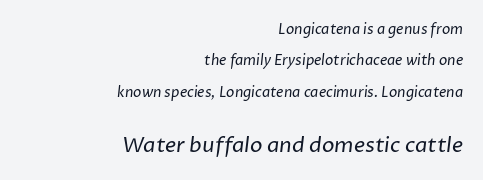
Q: Is the text bold? A: No.
Q: Is the text underlined? A: No.
Q: How is the paragraph aligned? A: Right-aligned.
Q: Is the spacing between letters normal or unusually wide? A: Normal.
Q: Is the spacing between lines tight, normal or loose? A: Loose.
Q: Which block of text is set in a larger size, the first (top) or the second (bottom)? A: The second (bottom) one.
